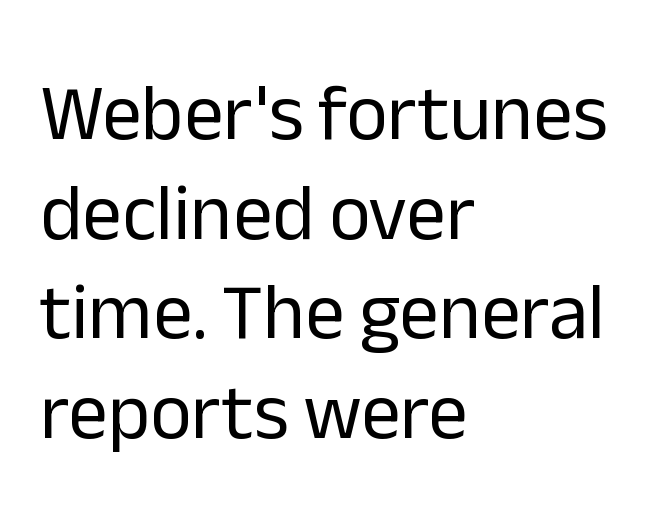
Q: Is the text bold? A: No.
Q: Is the text italic (slanted)? A: No, it is upright.
Q: Is the typeface a serif or a sans-serif typeface? A: Sans-serif.
Q: Is the text underlined? A: No.
Q: How is the paragraph aligned? A: Left-aligned.
Q: Is the spacing between letters normal or unusually wide? A: Normal.
Q: Is the spacing between lines tight, normal or loose? A: Normal.
Q: Width (condensed, normal, or wide)? A: Normal.
Q: Stroke contrast? A: Low.
Q: x-height? A: Medium.
Q: Monospaced? A: No.
